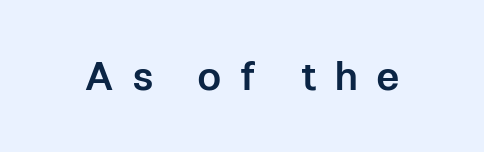
Q: Is the text bold? A: Semi-bold.
Q: Is the text italic (slanted)? A: No, it is upright.
Q: Is the typeface a serif or a sans-serif typeface? A: Sans-serif.
Q: Is the text underlined? A: No.
Q: Is the spacing between letters normal or unusually wide? A: Unusually wide.
Q: Width (condensed, normal, or wide)? A: Condensed.
Q: Stroke contrast? A: Low.
Q: x-height? A: Medium.
Q: Monospaced? A: No.
